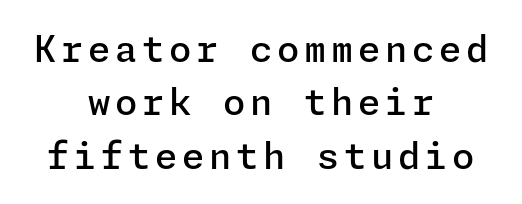
The image shows 36 px semibold sans-serif type, upright; set centered, normal line spacing (1.48x), not underlined; low stroke contrast and a medium x-height.
